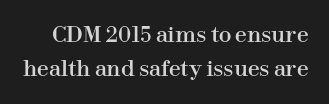
Rendered with straight, roman letterforms. The face used here is rendered with its standard letterfit. Underline: absent. The passage shown stacks its lines at a standard gap.
